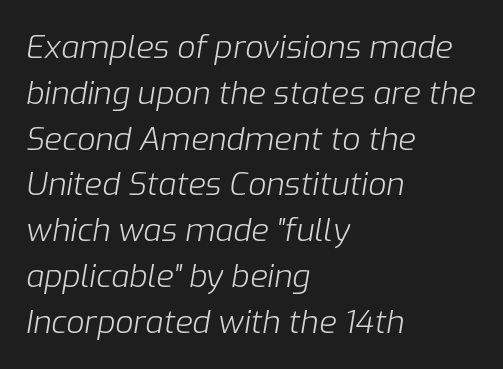
Q: Is the text bold? A: No.
Q: Is the text italic (slanted)? A: Yes, it leans right by about 9 degrees.
Q: Is the text underlined? A: No.
Q: How is the paragraph aligned? A: Left-aligned.
Q: Is the spacing between letters normal or unusually wide? A: Normal.
Q: Is the spacing between lines tight, normal or loose? A: Normal.
Q: Width (condensed, normal, or wide)? A: Normal.
Q: Stroke contrast? A: Low.
Q: x-height? A: Medium.
Q: Monospaced? A: No.
